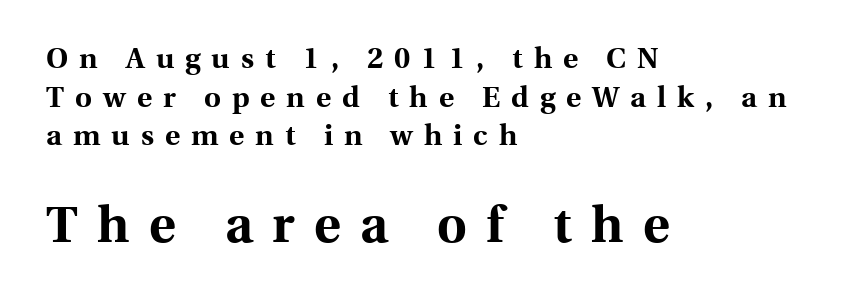
The image shows 51 px bold serif type, upright; set left-aligned, normal line spacing (1.33x), unusually wide letter spacing (+0.38 em), not underlined; the second (bottom) block is 1.76x larger; a medium x-height.
